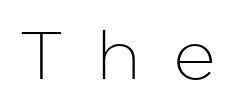
The image shows 67 px sans-serif type, upright; set unusually wide letter spacing (+0.48 em), not underlined; low stroke contrast and a medium x-height.
